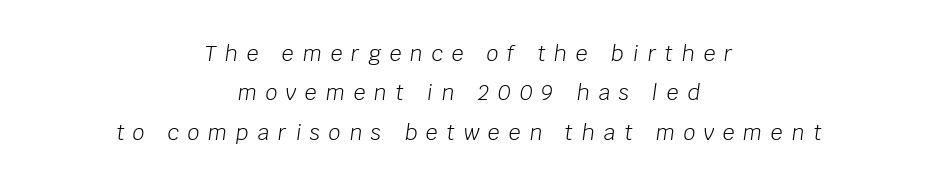
{"italic": "yes", "lean": "right", "slant_degrees": 8, "bold": "no", "underline": "no", "align": "center", "line_spacing_ratio": 1.88, "letter_spacing": "wide", "letter_spacing_em": 0.42, "glyph_px": 21}
